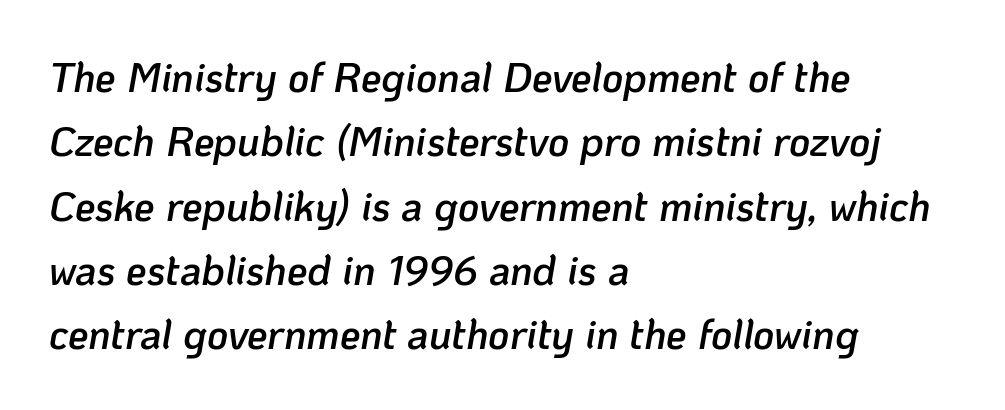
Q: Is the text bold? A: Semi-bold.
Q: Is the text italic (slanted)? A: Yes, it leans right by about 10 degrees.
Q: Is the text underlined? A: No.
Q: How is the paragraph aligned? A: Left-aligned.
Q: Is the spacing between letters normal or unusually wide? A: Normal.
Q: Is the spacing between lines tight, normal or loose? A: Normal.
Q: Width (condensed, normal, or wide)? A: Normal.
Q: Stroke contrast? A: Low.
Q: x-height? A: Medium.
Q: Monospaced? A: No.
